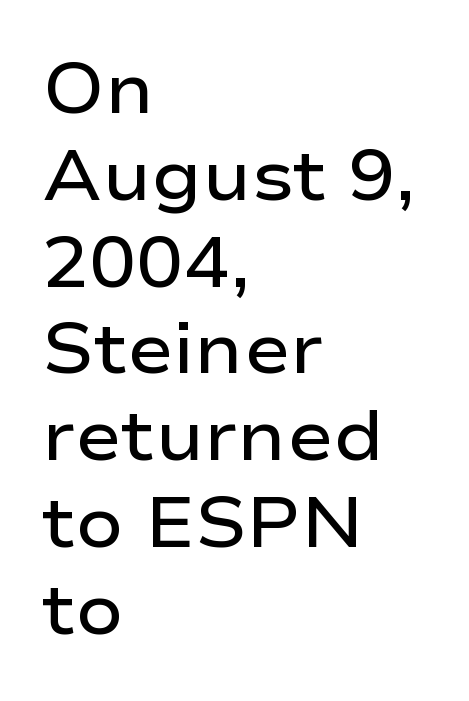
The image shows 70 px semibold, wide sans-serif type, upright; set left-aligned, line spacing 1.24x, normal letter spacing, not underlined; low stroke contrast and a medium x-height.
